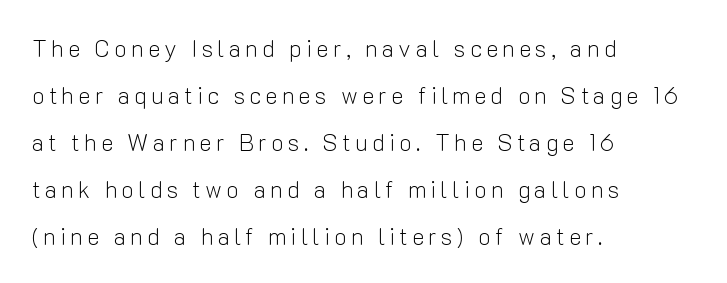
Q: Is the text bold? A: No.
Q: Is the text italic (slanted)? A: No, it is upright.
Q: Is the text underlined? A: No.
Q: How is the paragraph aligned? A: Left-aligned.
Q: Is the spacing between lines tight, normal or loose? A: Loose.
